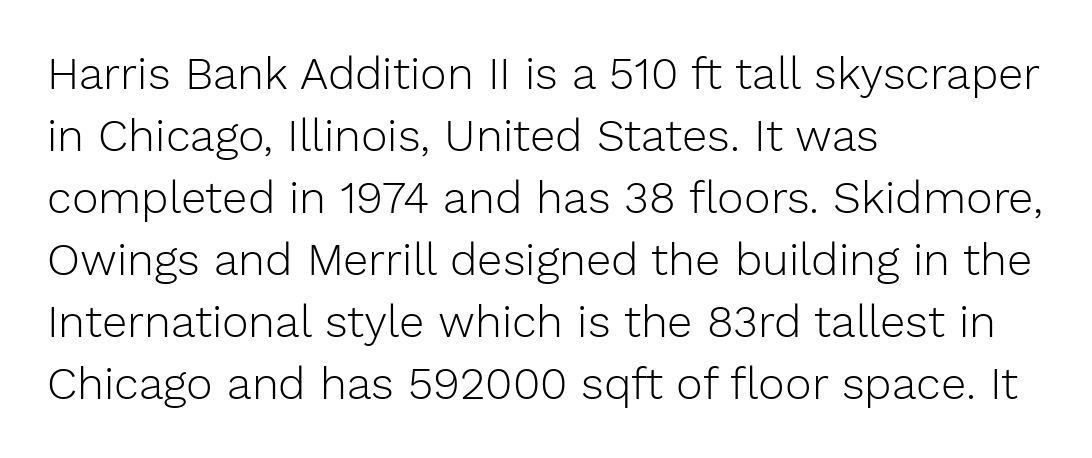
{"serif": "no", "italic": "no", "bold": "no", "weight": "light", "width": "normal", "stroke_contrast": "low", "x_height": "medium", "monospaced": "no", "underline": "no", "align": "left", "line_spacing": "normal", "line_spacing_ratio": 1.38, "letter_spacing": "normal", "letter_spacing_em": 0.0, "glyph_px": 45}
